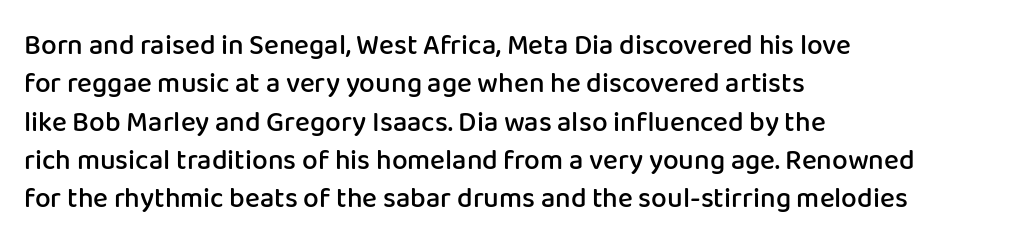
Q: Is the text bold? A: Semi-bold.
Q: Is the text italic (slanted)? A: No, it is upright.
Q: Is the typeface a serif or a sans-serif typeface? A: Sans-serif.
Q: Is the text underlined? A: No.
Q: How is the paragraph aligned? A: Left-aligned.
Q: Is the spacing between letters normal or unusually wide? A: Normal.
Q: Is the spacing between lines tight, normal or loose? A: Normal.
Q: Width (condensed, normal, or wide)? A: Normal.
Q: Stroke contrast? A: Low.
Q: x-height? A: Medium.
Q: Monospaced? A: No.
